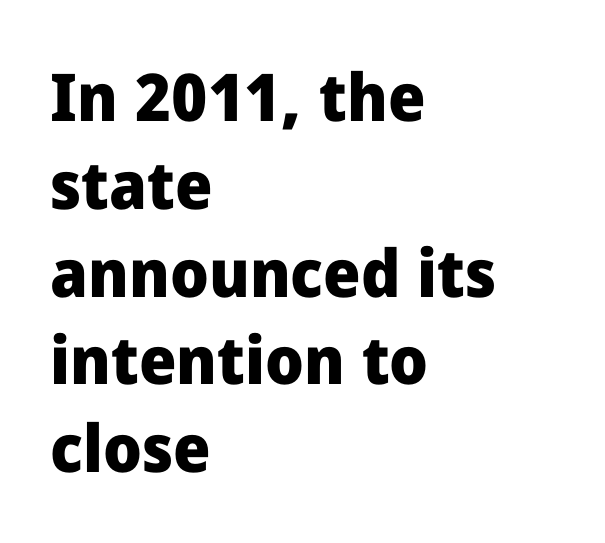
Unlike a traditional serif, this face leaves its strokes unadorned. The strip under each line holds only bare page. What stands out about the letter spacing? Nothing — it is the standard amount. Baseline-to-baseline distance is the conventional proportion of letter height. Looks like regular typesetting: each glyph gets only the width it needs.
